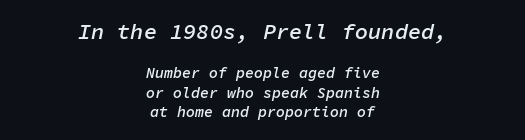
Q: Is the text bold? A: Semi-bold.
Q: Is the text italic (slanted)? A: Yes, it leans right by about 11 degrees.
Q: Is the text underlined? A: No.
Q: How is the paragraph aligned? A: Centered.
Q: Is the spacing between letters normal or unusually wide? A: Normal.
Q: Is the spacing between lines tight, normal or loose? A: Normal.
Q: Which block of text is set in a larger size, the first (top) or the second (bottom)? A: The first (top) one.
